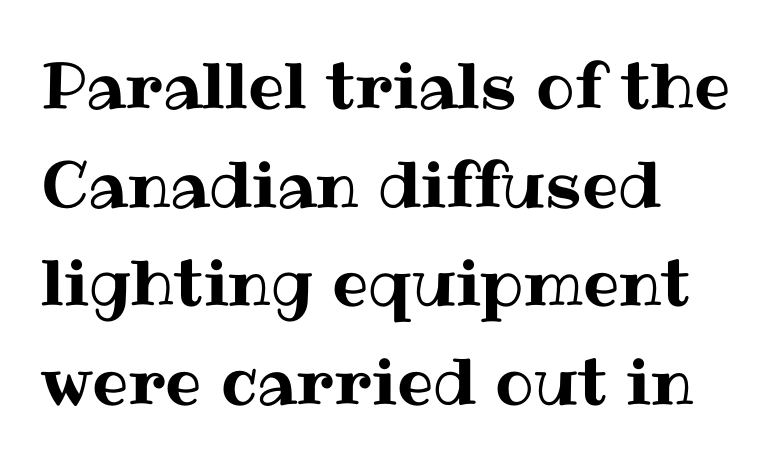
Q: Is the text italic (slanted)? A: No, it is upright.
Q: Is the text underlined? A: No.
Q: How is the paragraph aligned? A: Left-aligned.
Q: Is the spacing between letters normal or unusually wide? A: Normal.
Q: Is the spacing between lines tight, normal or loose? A: Normal.
Q: Width (condensed, normal, or wide)? A: Normal.
Q: Stroke contrast? A: Medium.
Q: x-height? A: Medium.
Q: Monospaced? A: No.
